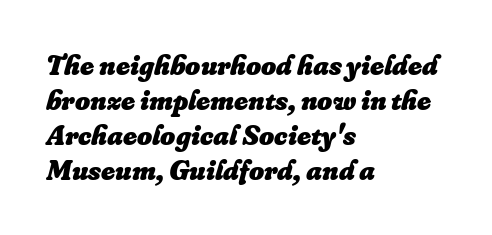
Q: Is the text bold? A: Yes.
Q: Is the text italic (slanted)? A: Yes, it leans right by about 16 degrees.
Q: Is the text underlined? A: No.
Q: How is the paragraph aligned? A: Left-aligned.
Q: Is the spacing between letters normal or unusually wide? A: Normal.
Q: Width (condensed, normal, or wide)? A: Normal.
Q: Stroke contrast? A: Low.
Q: x-height? A: Small.
Q: Monospaced? A: No.
